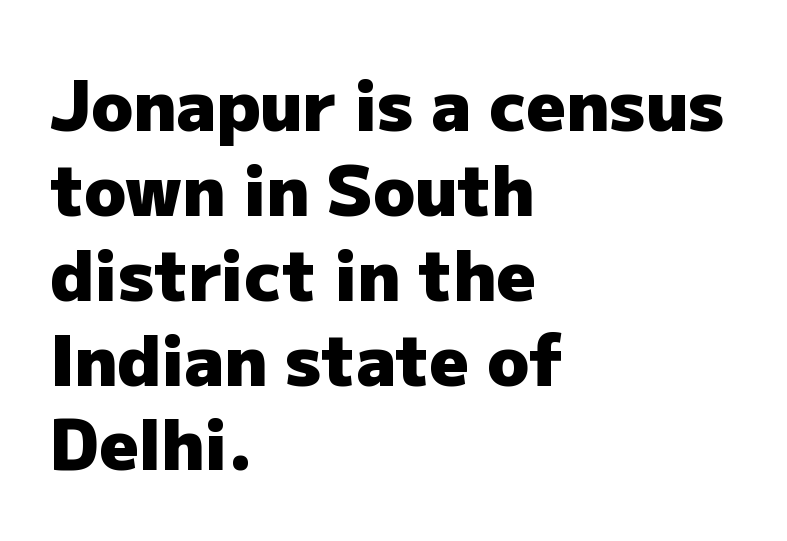
{"serif": "no", "italic": "no", "bold": "yes", "weight": "heavy", "width": "normal", "stroke_contrast": "low", "x_height": "medium", "monospaced": "no", "underline": "no", "align": "left", "line_spacing_ratio": 1.23, "letter_spacing": "normal", "letter_spacing_em": 0.0, "glyph_px": 69}
